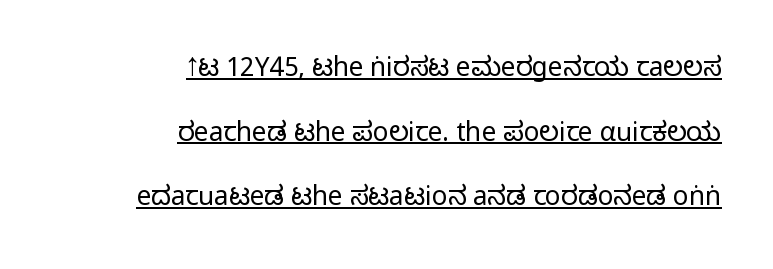
Every stem runs plumb, perpendicular to the baseline. These lines keep a tight, regular rhythm from letter to letter. The space between consecutive lines is lavish. The rendering uses the underline text-decoration. Right-aligned paragraph, ragged on the left.
